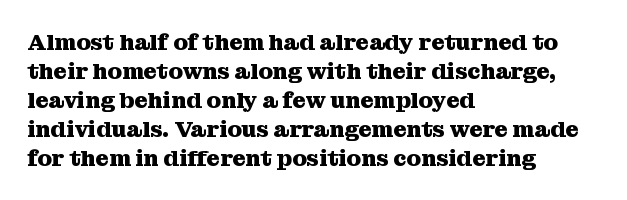
The image shows 23 px bold type, upright; set left-aligned, normal line spacing (1.26x), normal letter spacing, not underlined.
